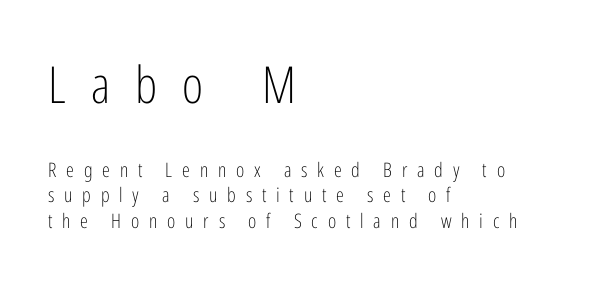
{"serif": "no", "italic": "no", "bold": "no", "weight": "light", "width": "condensed", "stroke_contrast": "low", "x_height": "medium", "monospaced": "no", "underline": "no", "align": "left", "line_spacing": "normal", "line_spacing_ratio": 1.29, "letter_spacing": "wide", "letter_spacing_em": 0.49, "larger_block": "first", "size_ratio": 2.55, "glyph_px": 51}
